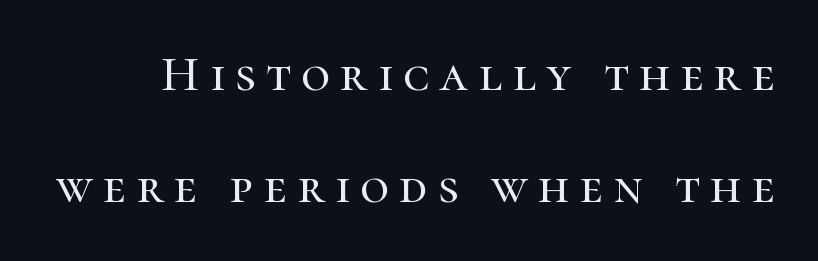
Q: Is the text italic (slanted)? A: No, it is upright.
Q: Is the typeface a serif or a sans-serif typeface? A: Serif.
Q: Is the text underlined? A: No.
Q: Is the spacing between letters normal or unusually wide? A: Unusually wide.
Q: Is the spacing between lines tight, normal or loose? A: Loose.
Q: Width (condensed, normal, or wide)? A: Normal.
Q: Stroke contrast? A: High.
Q: x-height? A: Medium.
Q: Monospaced? A: No.
